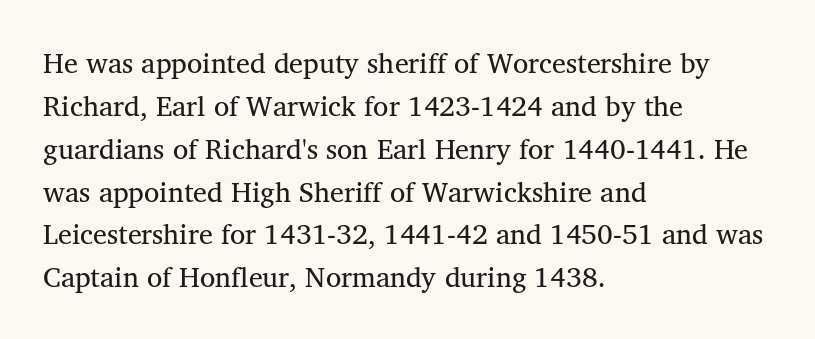
{"serif": "yes", "italic": "no", "bold": "no", "weight": "regular", "width": "normal", "stroke_contrast": "medium", "x_height": "medium", "monospaced": "no", "underline": "no", "align": "left", "line_spacing": "normal", "line_spacing_ratio": 1.53, "letter_spacing": "normal", "letter_spacing_em": 0.0, "glyph_px": 28}
